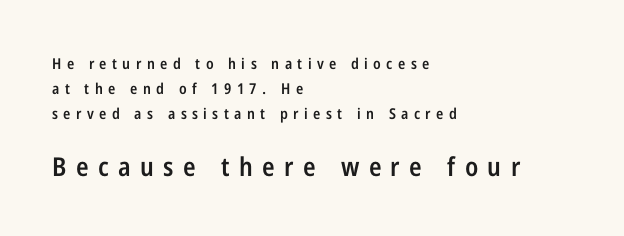
The rendering uses a semibold face; strokes are thickened but not to full bold. Students, note that the glyphs here are deliberately spaced far apart. The block sitting lower on the canvas is the one with enlarged characters. The glyphs are unaccompanied by any horizontal stroke below them. The letters stand straight up with perfectly vertical stems. Does the copy run flush right? No — it runs flush left.
